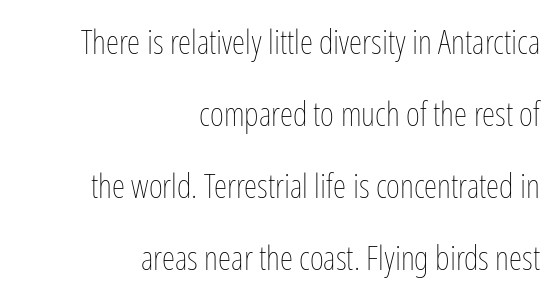
{"italic": "no", "bold": "no", "weight": "thin", "width": "condensed", "stroke_contrast": "low", "x_height": "medium", "monospaced": "no", "underline": "no", "align": "right", "line_spacing": "loose", "line_spacing_ratio": 2.12, "letter_spacing": "normal", "letter_spacing_em": 0.0, "glyph_px": 34}
